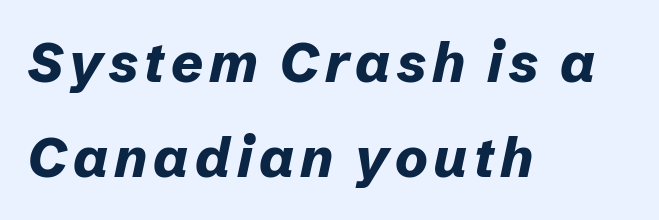
{"italic": "yes", "lean": "right", "slant_degrees": 12, "bold": "yes", "weight": "bold", "width": "normal", "stroke_contrast": "low", "x_height": "medium", "monospaced": "no", "underline": "no", "align": "left", "line_spacing_ratio": 1.72, "glyph_px": 55}
